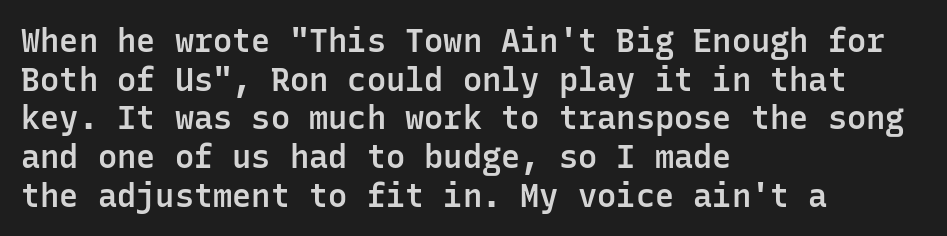
The passage shown is not underscored anywhere. I'd call this a sans setting — the letters go barefoot. The passage is arranged the way most books set body copy — flush left. The letterforms sit shoulder to shoulder at normal distance. What weight is shown? A semibold, between regular and bold.
